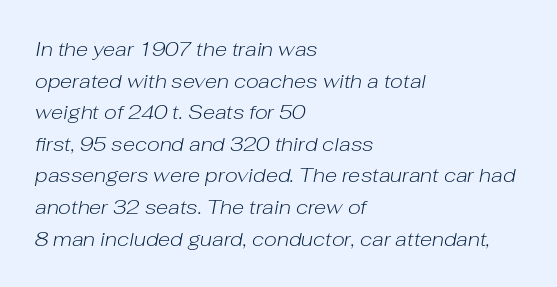
{"italic": "yes", "lean": "right", "slant_degrees": 10, "bold": "no", "underline": "no", "align": "left", "line_spacing": "normal", "line_spacing_ratio": 1.58, "letter_spacing": "normal", "letter_spacing_em": 0.0, "glyph_px": 20}
